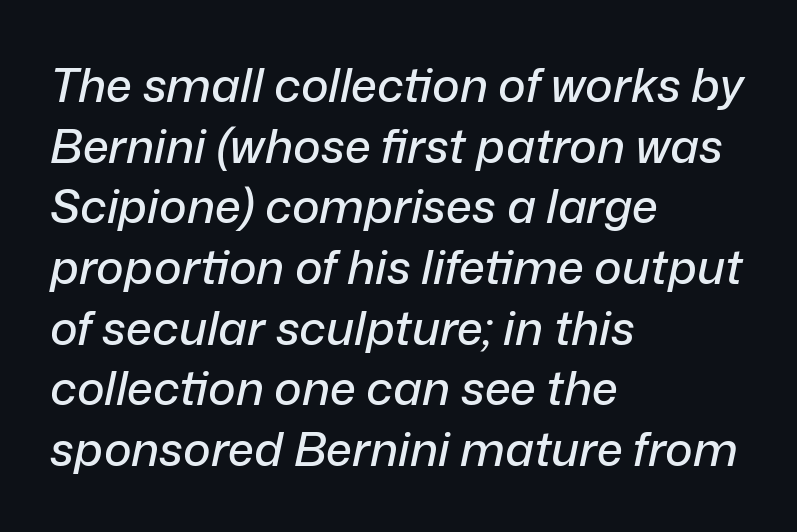
The image shows 47 px text type, italic (leaning right); set left-aligned, normal line spacing (1.29x), normal letter spacing, not underlined; low stroke contrast and a medium x-height.
